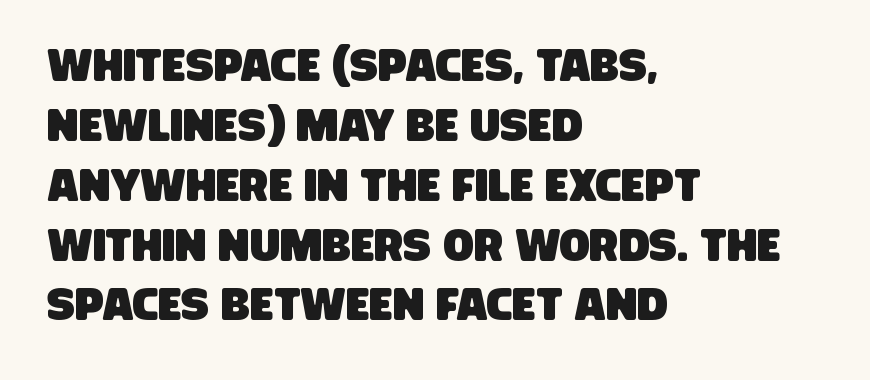
Caption: multi-line text, flush left, ragged right. No word sits above an underline. You could call the tracking neutral — neither tight nor loose. Proportional: the letters do not fall into vertical columns. Vertical spacing — default. Serif or sans? Sans — the stroke terminals are bare.
